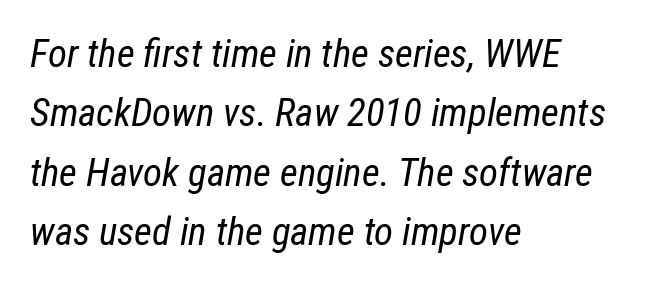
{"italic": "yes", "lean": "right", "slant_degrees": 12, "bold": "no", "weight": "regular", "width": "condensed", "stroke_contrast": "low", "x_height": "medium", "monospaced": "no", "underline": "no", "align": "left", "line_spacing": "normal", "line_spacing_ratio": 1.52, "letter_spacing": "normal", "letter_spacing_em": 0.0, "glyph_px": 39}
